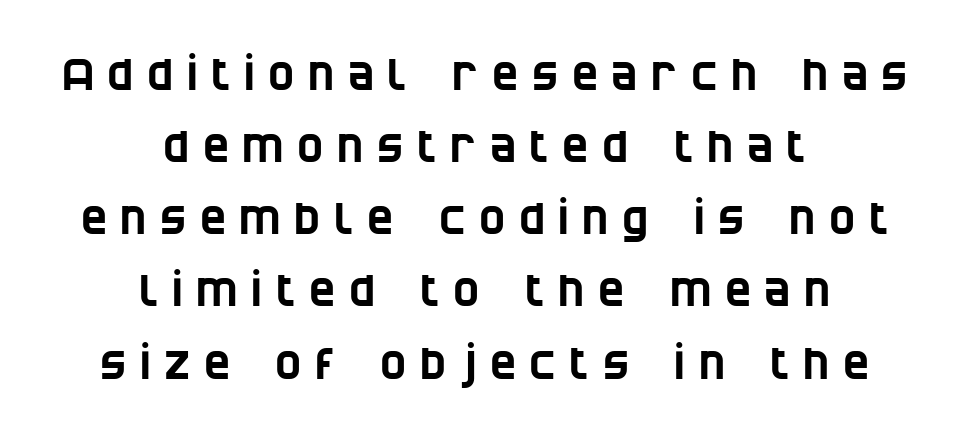
In terms of letterform style, serifs are entirely absent. The passage shown is typed in a proportional face where columns would drift. Notice how the passage keeps no hard edge, just a central spine. What's the leading like? Ordinary, nothing unusual. The horizontal fit of the characters is loose and conspicuously gappy. No word sits above an underline.
